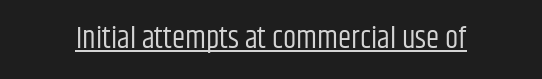
{"serif": "no", "italic": "no", "bold": "no", "weight": "regular", "width": "condensed", "stroke_contrast": "low", "x_height": "large", "monospaced": "no", "underline": "yes", "letter_spacing": "normal", "letter_spacing_em": 0.0, "glyph_px": 30}
